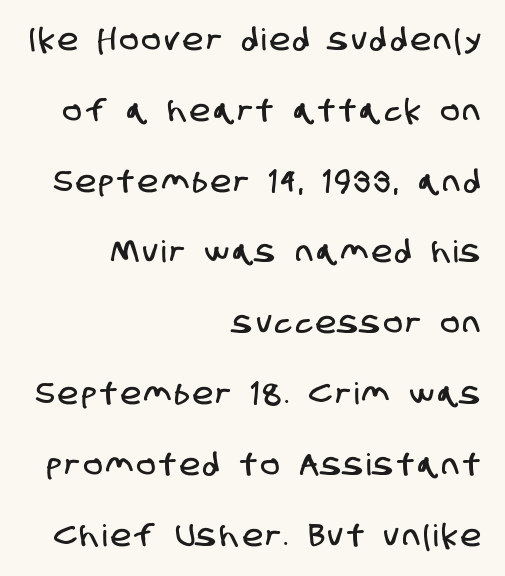
Plain, unruled lines of type. Vertically, the passage feels expansive, rows floating well apart. A flush-right, rag-left setting is used for this passage. Spacing verdict: proportional, widths tailored to each character.
